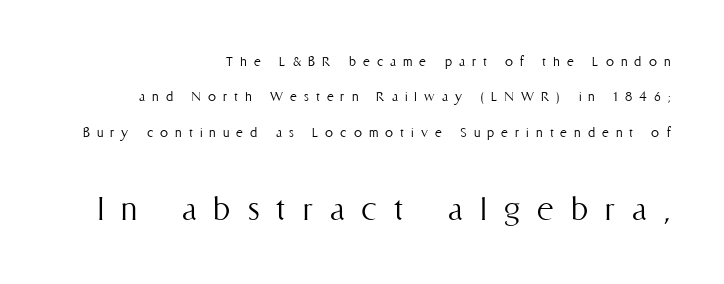
{"italic": "no", "bold": "no", "weight": "light", "width": "condensed", "stroke_contrast": "medium", "x_height": "medium", "monospaced": "no", "underline": "no", "align": "right", "line_spacing": "loose", "line_spacing_ratio": 2.21, "letter_spacing": "wide", "letter_spacing_em": 0.44, "larger_block": "second", "size_ratio": 2.44, "glyph_px": 39}
